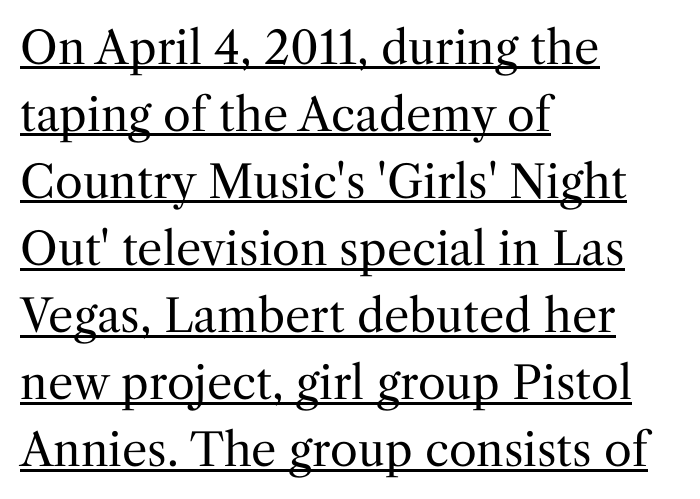
Q: Is the text bold? A: No.
Q: Is the text italic (slanted)? A: No, it is upright.
Q: Is the typeface a serif or a sans-serif typeface? A: Serif.
Q: Is the text underlined? A: Yes.
Q: How is the paragraph aligned? A: Left-aligned.
Q: Is the spacing between letters normal or unusually wide? A: Normal.
Q: Is the spacing between lines tight, normal or loose? A: Normal.
Q: Width (condensed, normal, or wide)? A: Normal.
Q: Stroke contrast? A: Medium.
Q: x-height? A: Medium.
Q: Monospaced? A: No.
